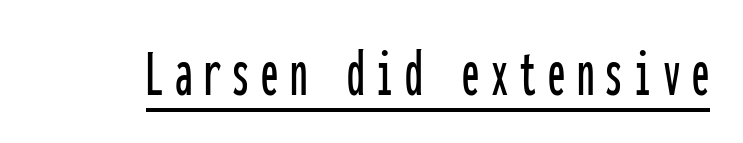
Do the characters align in a grid? Yes, the font is monospaced. The font family rendered here belongs to the sans-serif group. Decoration check: the copy is underlined. Ascenders rise straight up at ninety degrees.
